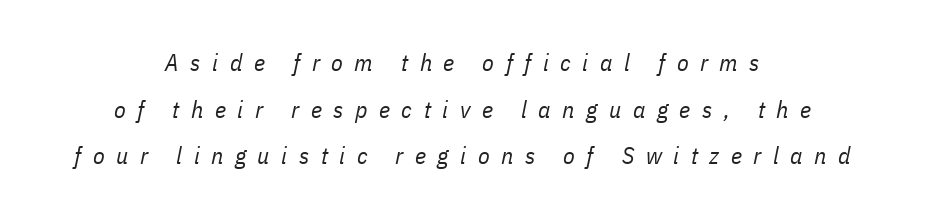
{"italic": "yes", "lean": "right", "slant_degrees": 11, "bold": "no", "underline": "no", "align": "center", "line_spacing": "loose", "line_spacing_ratio": 1.94, "letter_spacing": "wide", "letter_spacing_em": 0.48, "glyph_px": 24}
